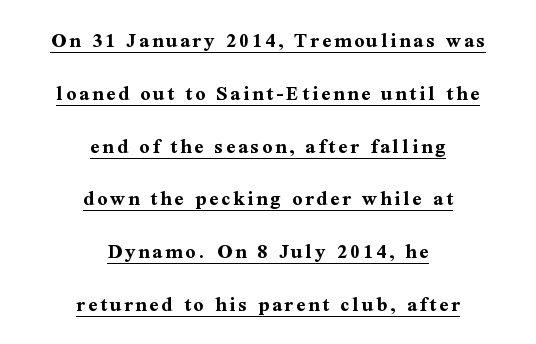
This block would shrink considerably if given ordinary leading; it's expanded now. The face used here appears with an underline applied. In terms of weight, the rendering is a true, heavy bold. Centered paragraph, ragged on both sides.
